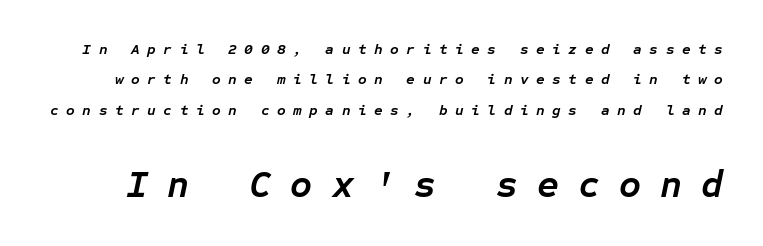
Here the designer chose a console-style face with uniform glyph widths. Loosely led — the rows are spread out. The block sitting lower on the canvas is the one with enlarged characters. Short note: letters widely spaced. An italicized treatment has been applied to the whole sample. What weight is shown? A full bold with thick strokes.
